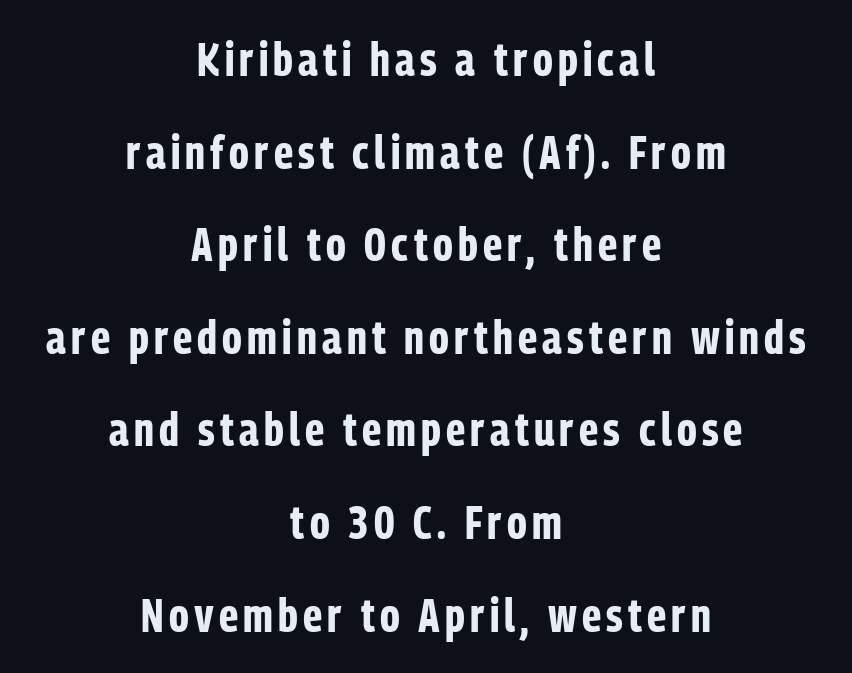
Q: Is the text bold? A: Yes.
Q: Is the text italic (slanted)? A: No, it is upright.
Q: Is the typeface a serif or a sans-serif typeface? A: Sans-serif.
Q: Is the text underlined? A: No.
Q: How is the paragraph aligned? A: Centered.
Q: Is the spacing between lines tight, normal or loose? A: Loose.
Q: Width (condensed, normal, or wide)? A: Condensed.
Q: Stroke contrast? A: Low.
Q: x-height? A: Medium.
Q: Monospaced? A: No.
